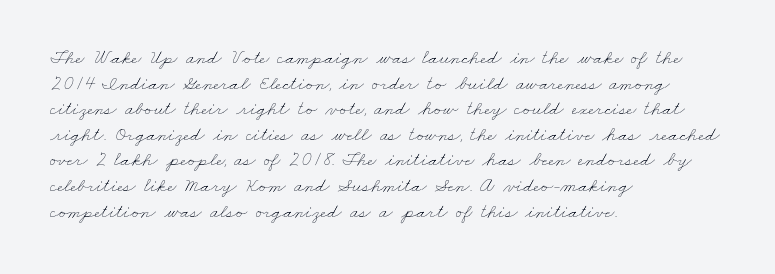
Q: Is the text bold? A: No.
Q: Is the text underlined? A: No.
Q: How is the paragraph aligned? A: Left-aligned.
Q: Is the spacing between letters normal or unusually wide? A: Normal.
Q: Is the spacing between lines tight, normal or loose? A: Normal.
